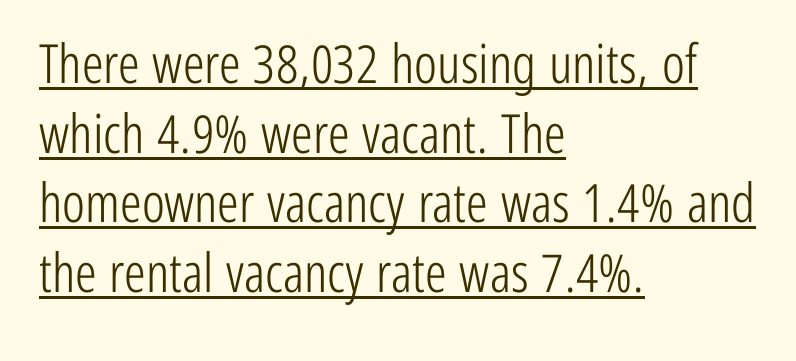
The image shows 54 px light, condensed sans-serif type, upright; set left-aligned, normal line spacing (1.29x), normal letter spacing, underlined; low stroke contrast and a medium x-height.
